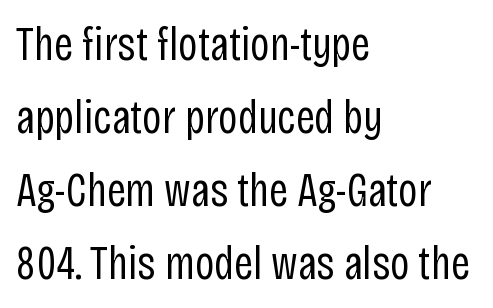
The image shows 47 px regular-weight, condensed sans-serif type, upright; set left-aligned, normal line spacing (1.55x), normal letter spacing, not underlined; low stroke contrast and a large x-height.
